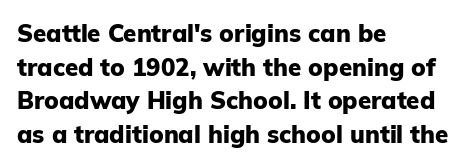
Q: Is the text bold? A: Yes.
Q: Is the text italic (slanted)? A: No, it is upright.
Q: Is the text underlined? A: No.
Q: How is the paragraph aligned? A: Left-aligned.
Q: Is the spacing between letters normal or unusually wide? A: Normal.
Q: Is the spacing between lines tight, normal or loose? A: Normal.
